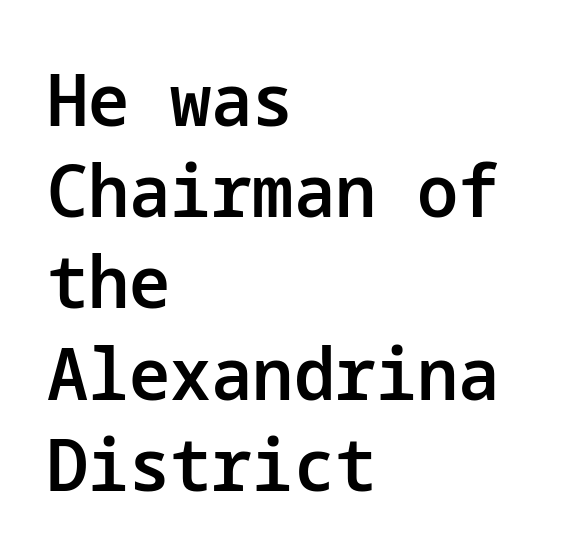
Q: Is the text bold? A: Semi-bold.
Q: Is the text italic (slanted)? A: No, it is upright.
Q: Is the typeface a serif or a sans-serif typeface? A: Sans-serif.
Q: Is the text underlined? A: No.
Q: How is the paragraph aligned? A: Left-aligned.
Q: Is the spacing between letters normal or unusually wide? A: Normal.
Q: Is the spacing between lines tight, normal or loose? A: Normal.
Q: Width (condensed, normal, or wide)? A: Normal.
Q: Stroke contrast? A: Low.
Q: x-height? A: Medium.
